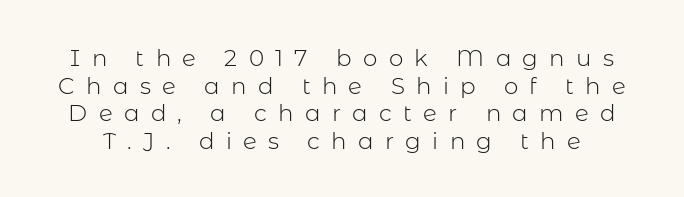
Q: Is the text bold? A: No.
Q: Is the text italic (slanted)? A: No, it is upright.
Q: Is the text underlined? A: No.
Q: Is the spacing between letters normal or unusually wide? A: Unusually wide.
